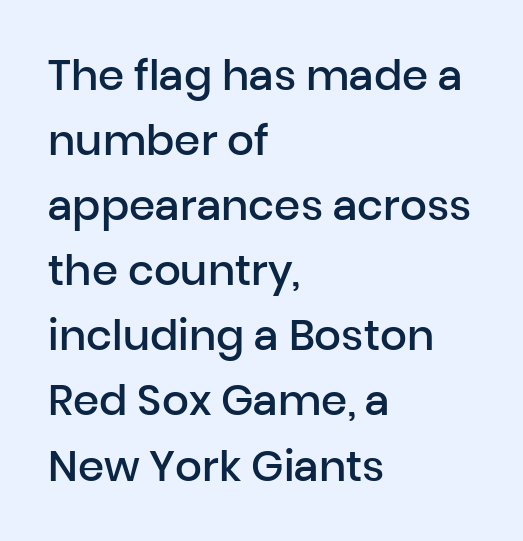
The rendering anchors every line to the left-hand side. Each letter keeps its own natural width here, so spacing adapts to shape. These lines sit exactly where default settings would place them. Its strokes are somewhat broadened, the hallmark of semibold type. Classification — sans serif. Decoration check: the copy has no underline.
